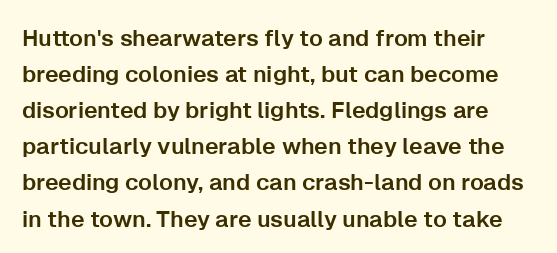
The zone under the glyphs is completely vacant. The rows are spaced the way most documents space them. This is the regular roman posture of the typeface. The letterforms sit shoulder to shoulder at normal distance.
